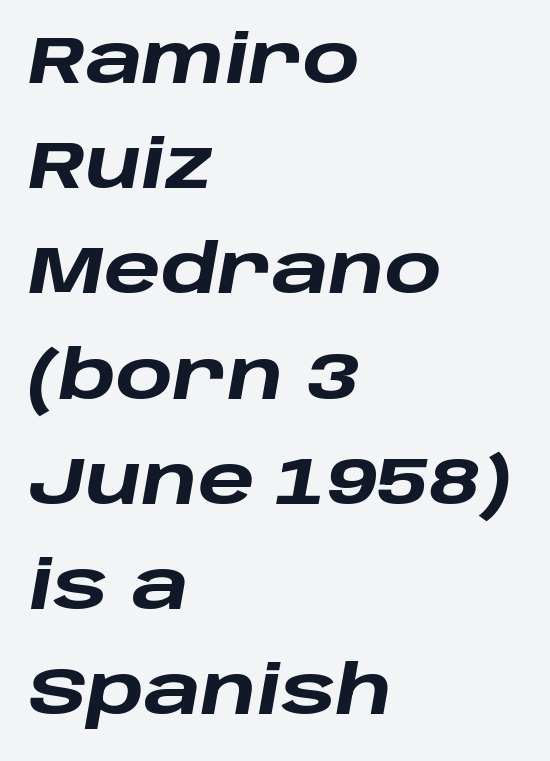
Q: Is the text bold? A: Yes.
Q: Is the text italic (slanted)? A: Yes, it leans right by about 10 degrees.
Q: Is the text underlined? A: No.
Q: How is the paragraph aligned? A: Left-aligned.
Q: Is the spacing between letters normal or unusually wide? A: Normal.
Q: Is the spacing between lines tight, normal or loose? A: Normal.
Q: Width (condensed, normal, or wide)? A: Wide.
Q: Stroke contrast? A: Low.
Q: x-height? A: Large.
Q: Monospaced? A: No.
